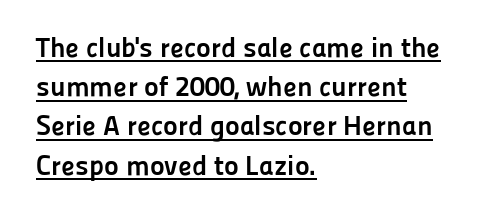
Letterform terminals end flat and unadorned throughout the passage. The rendering uses the underline text-decoration. Is the letter spacing exaggerated? No — it looks like the ordinary default. A typesetter would call this leading conventional body-copy spacing.
